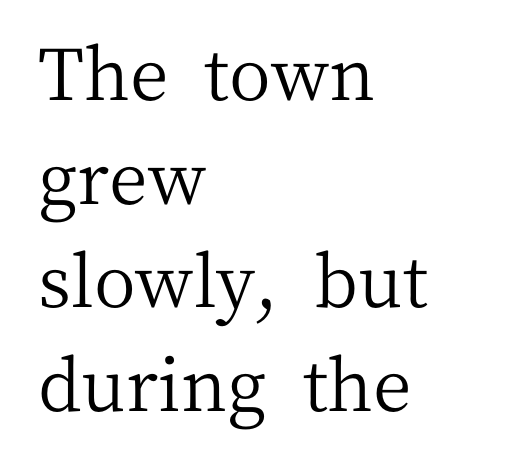
{"serif": "yes", "italic": "no", "bold": "no", "weight": "regular", "width": "normal", "stroke_contrast": "medium", "x_height": "medium", "monospaced": "no", "underline": "no", "align": "left", "line_spacing": "normal", "line_spacing_ratio": 1.44, "letter_spacing": "normal", "letter_spacing_em": 0.0, "glyph_px": 72}
